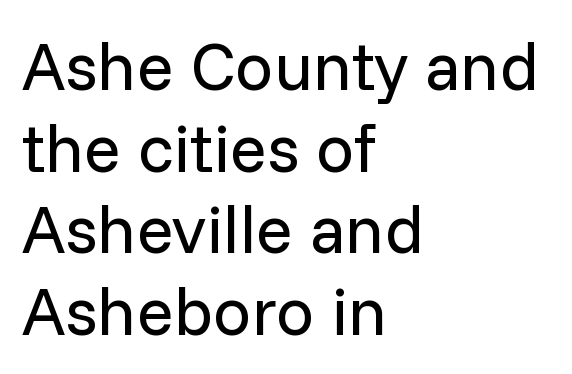
The image shows 68 px regular-weight sans-serif type, upright; set left-aligned, line spacing 1.2x, normal letter spacing, not underlined; low stroke contrast and a medium x-height.
